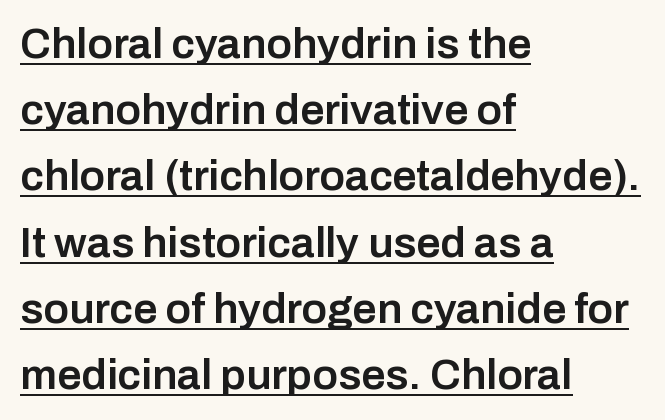
The image shows 43 px semibold sans-serif type, upright; set left-aligned, normal line spacing (1.54x), normal letter spacing, underlined; low stroke contrast and a medium x-height.
